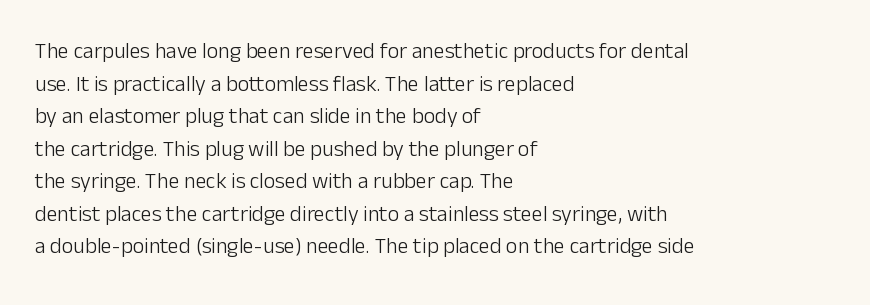
{"italic": "no", "bold": "no", "underline": "no", "align": "left", "line_spacing": "normal", "line_spacing_ratio": 1.48, "letter_spacing": "normal", "letter_spacing_em": 0.0, "glyph_px": 22}
